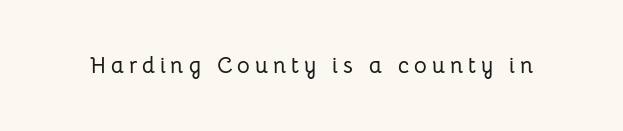
The image shows 22 px text type, upright; set unusually wide letter spacing (+0.22 em), not underlined.
